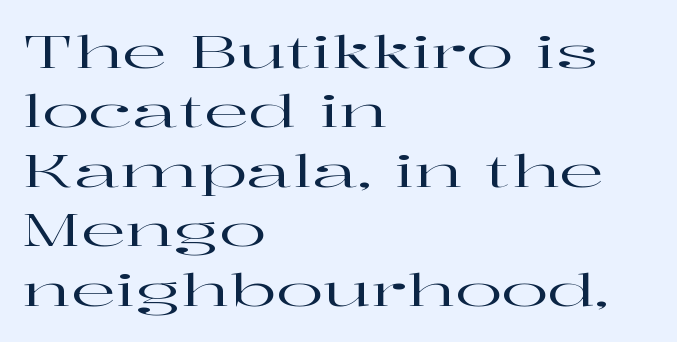
The image shows 44 px wide serif type, upright; set left-aligned, normal line spacing (1.35x), normal letter spacing, not underlined; high stroke contrast and a medium x-height.
